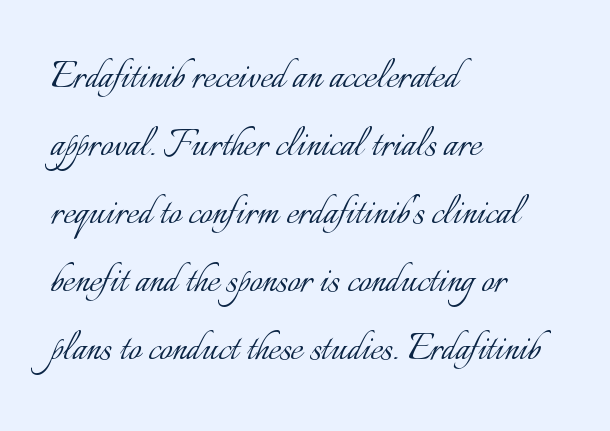
{"bold": "no", "weight": "light", "width": "normal", "stroke_contrast": "low", "x_height": "small", "monospaced": "no", "underline": "no", "align": "left", "line_spacing": "normal", "line_spacing_ratio": 1.48, "letter_spacing": "normal", "letter_spacing_em": 0.0, "glyph_px": 46}
